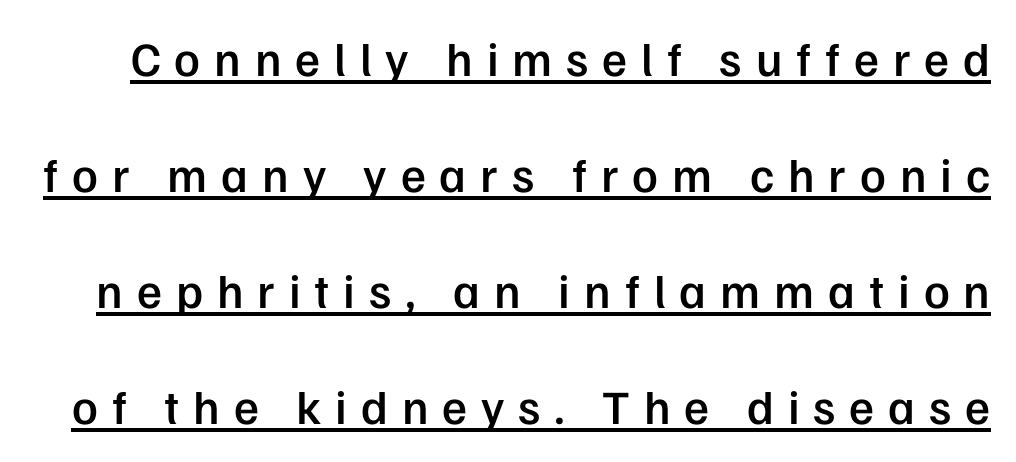
{"serif": "no", "italic": "no", "bold": "semi", "weight": "semibold", "width": "normal", "stroke_contrast": "low", "x_height": "medium", "monospaced": "no", "underline": "yes", "line_spacing": "loose", "line_spacing_ratio": 2.42, "letter_spacing": "wide", "letter_spacing_em": 0.29, "glyph_px": 48}
